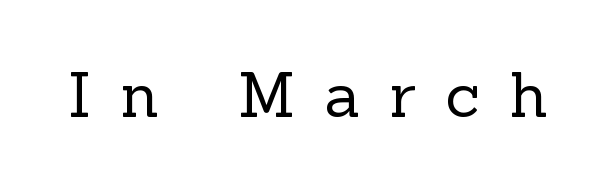
The image shows 62 px regular-weight serif type, upright; set unusually wide letter spacing (+0.48 em), not underlined; a medium x-height.
